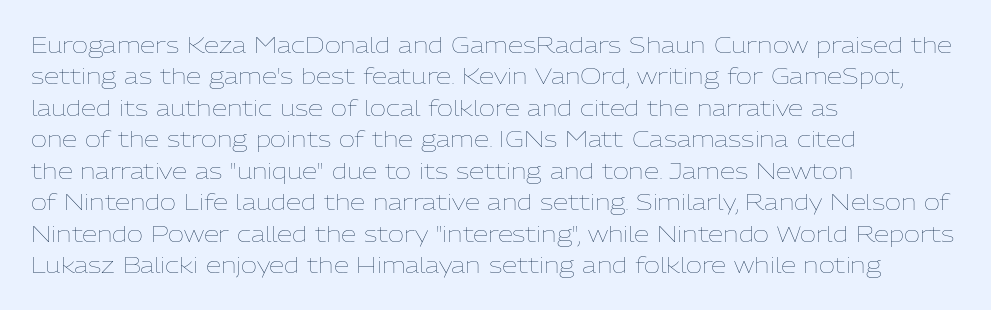
The line-height multiplier appears to be the usual default. The ragged edge is on the right, which tells us the setting is flush left. A typesetter would mark this as roman, not italic. This sample uses plain, unmodified letter spacing. No letter is thick-stroked: the sample isn't bold.
